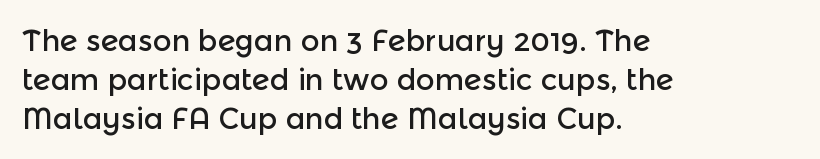
Letter spacing: default. The characters display no serif detailing; their extremities are plain. Notice how the stems are strictly vertical — no italics here. Each row of text sits above clean, open space. Line beginnings align vertically; line endings do not. Compared with typical paragraphs, the rows here are spaced about the same.
